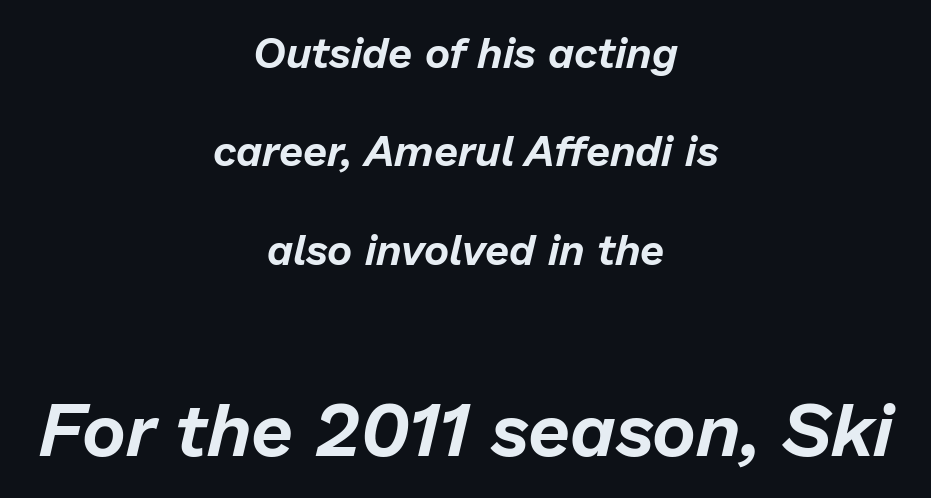
Default kerning and tracking; the words read as compact shapes. Letters rest on an invisible, unmarked baseline. This sample has the flowing, uneven cadence of proportional lettering. Notice the wide empty band between every row — that's loose leading. The lettering tilts uniformly, giving the passage an italic look.
